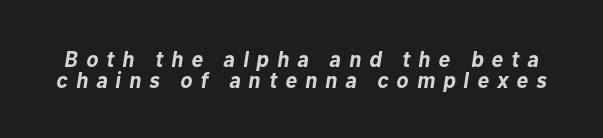
Q: Is the text bold? A: Yes.
Q: Is the text italic (slanted)? A: Yes, it leans right by about 10 degrees.
Q: Is the text underlined? A: No.
Q: Is the spacing between letters normal or unusually wide? A: Unusually wide.
Q: Is the spacing between lines tight, normal or loose? A: Tight.
